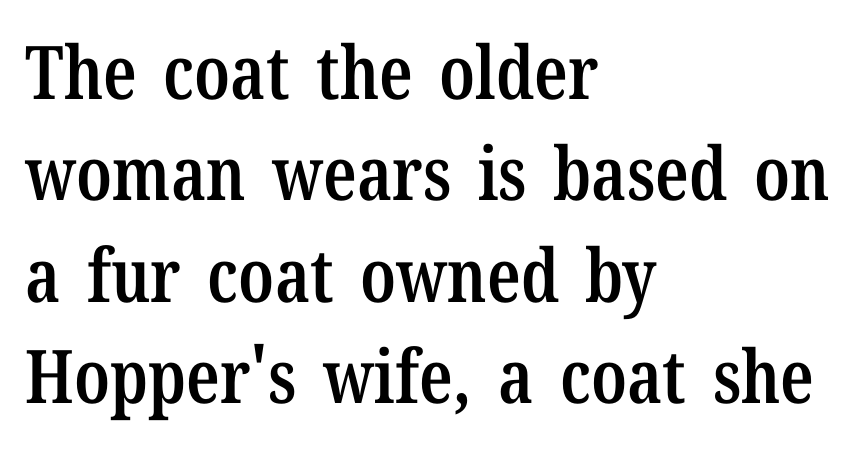
You can tell from the footed stems that serif type was used. Varying glyph widths throughout — classic text-font behaviour. Has an underline been added? It has not. Reading down the block, your eye returns to a fixed left position each line. Characters remain perfectly vertical along every line.
